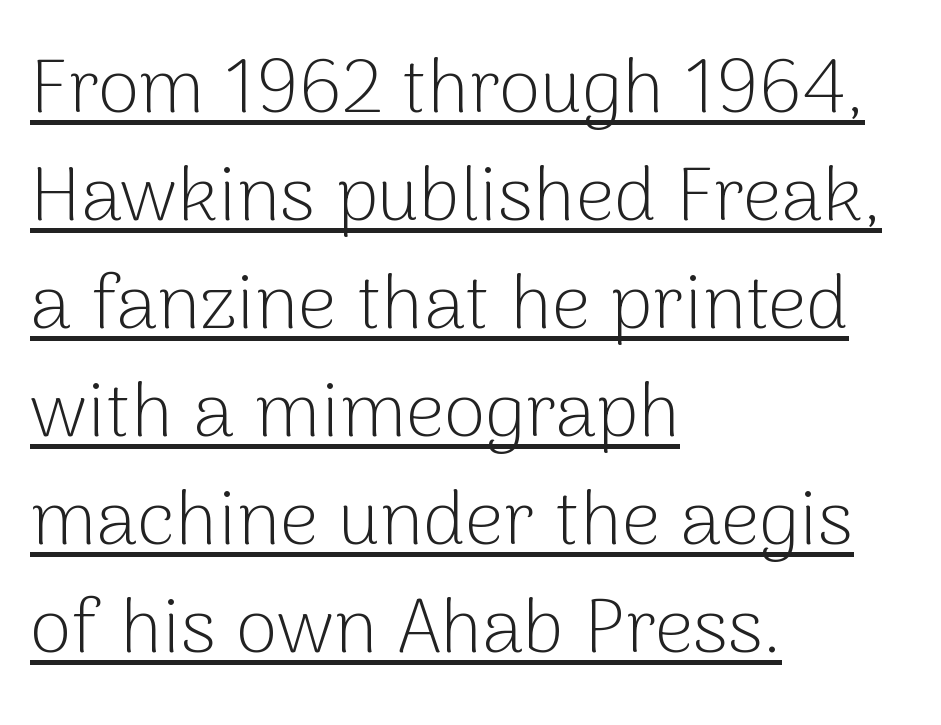
The type is set solid horizontally, with unmodified tracking. Has an underline been added? It has. The text block is weighted toward the left margin, trailing off unevenly rightward. Check where the strokes stop: nothing finishes them off — pure sans.
